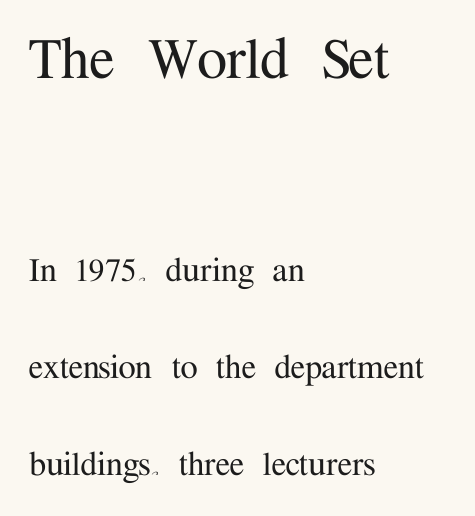
The image shows 68 px serif type, upright; set left-aligned, loose line spacing (2.49x), normal letter spacing, not underlined; the first (top) block is 1.74x larger; medium stroke contrast and a medium x-height.
